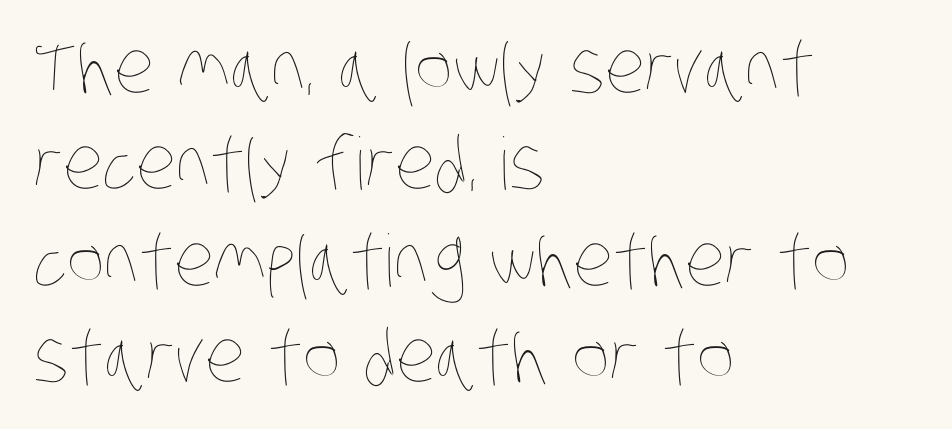
{"bold": "no", "weight": "thin", "width": "condensed", "stroke_contrast": "low", "x_height": "large", "monospaced": "no", "underline": "no", "align": "left", "line_spacing": "normal", "line_spacing_ratio": 1.34, "letter_spacing": "normal", "letter_spacing_em": 0.0, "glyph_px": 72}
